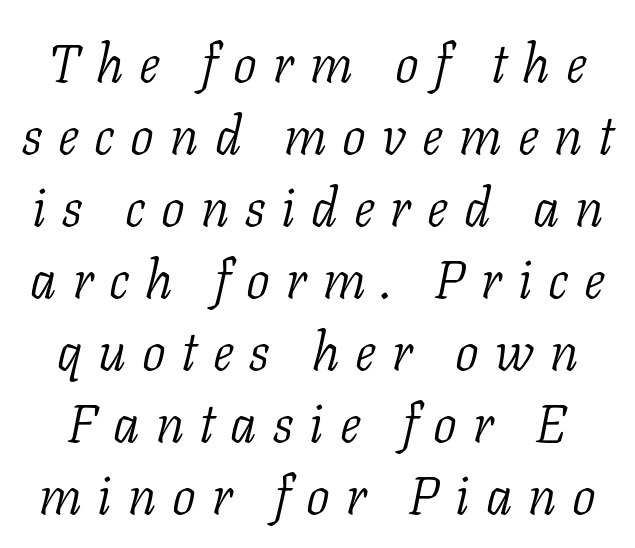
Q: Is the text bold? A: No.
Q: Is the text italic (slanted)? A: Yes, it leans right by about 11 degrees.
Q: Is the typeface a serif or a sans-serif typeface? A: Serif.
Q: Is the text underlined? A: No.
Q: Is the spacing between letters normal or unusually wide? A: Unusually wide.
Q: Is the spacing between lines tight, normal or loose? A: Normal.
Q: Width (condensed, normal, or wide)? A: Normal.
Q: Stroke contrast? A: Low.
Q: x-height? A: Medium.
Q: Monospaced? A: No.
